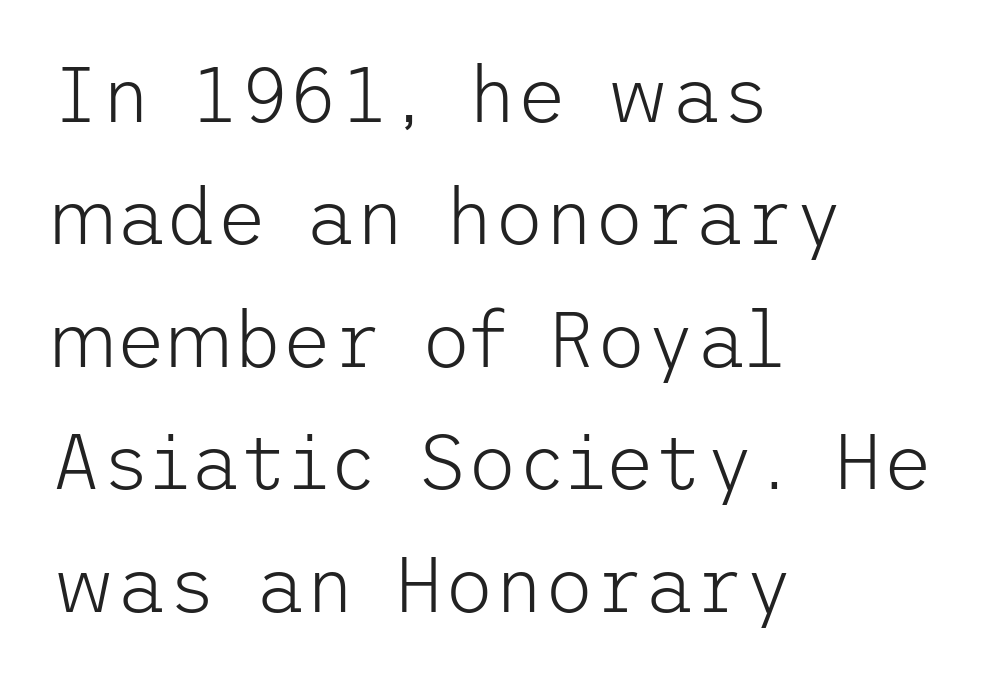
The image shows 77 px light sans-serif type, upright; set left-aligned, normal line spacing (1.59x), normal letter spacing, not underlined; low stroke contrast and a medium x-height.
